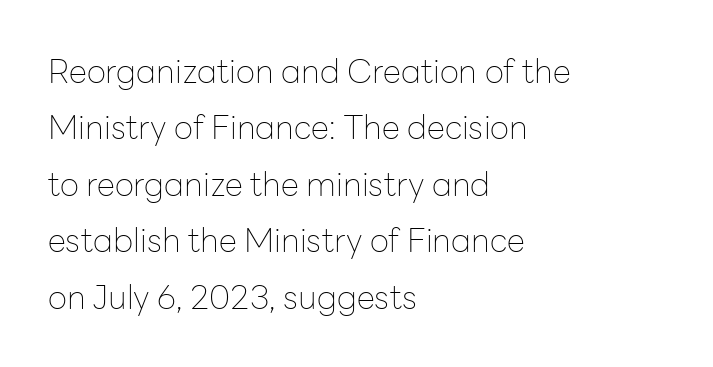
The image shows 33 px thin sans-serif type, upright; set left-aligned, line spacing 1.71x, normal letter spacing, not underlined; low stroke contrast and a medium x-height.
